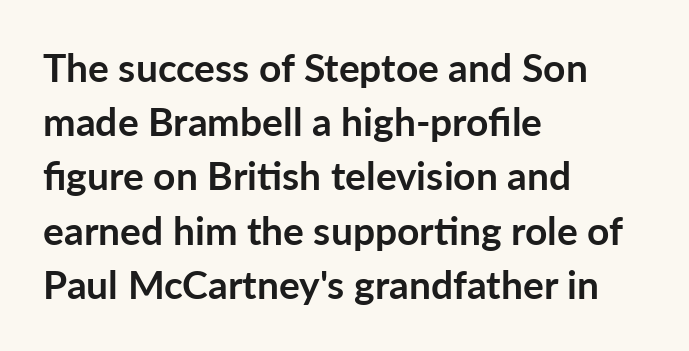
The image shows 39 px semibold sans-serif type, upright; set left-aligned, normal line spacing (1.39x), normal letter spacing, not underlined; low stroke contrast and a medium x-height.
